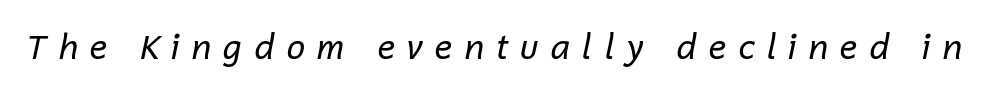
The image shows 34 px regular-weight type, italic (leaning right); set unusually wide letter spacing (+0.31 em), not underlined; low stroke contrast and a medium x-height.
